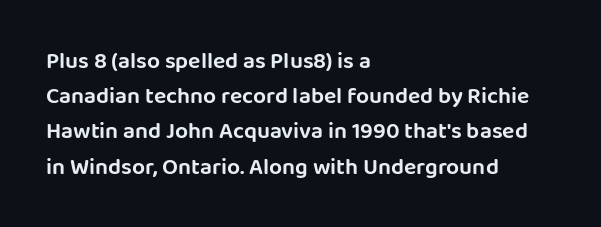
The designer left line spacing at the default. The face used here is rendered with its standard letterfit. The letters stand upright; this is a roman face. The rag falls on the right side of this text block. The words here are not underlined.
